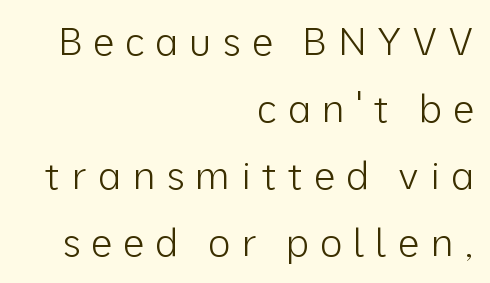
Q: Is the text bold? A: No.
Q: Is the text italic (slanted)? A: No, it is upright.
Q: Is the typeface a serif or a sans-serif typeface? A: Sans-serif.
Q: Is the text underlined? A: No.
Q: How is the paragraph aligned? A: Right-aligned.
Q: Is the spacing between letters normal or unusually wide? A: Unusually wide.
Q: Width (condensed, normal, or wide)? A: Normal.
Q: Stroke contrast? A: Low.
Q: x-height? A: Medium.
Q: Monospaced? A: No.
